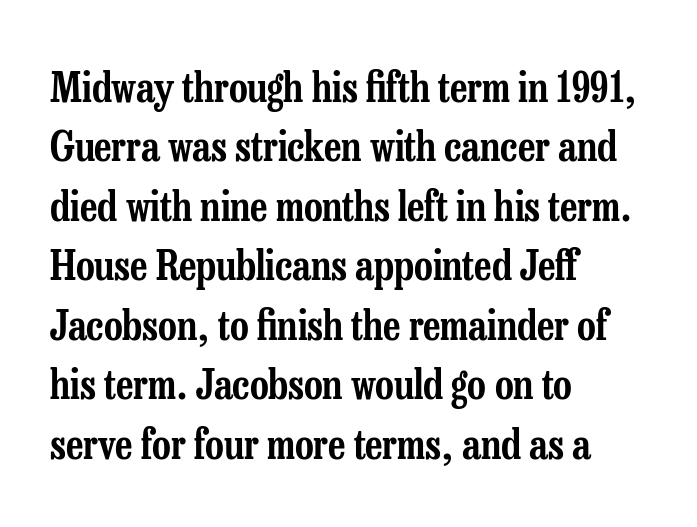
The type sits square on the baseline with zero lean. A classic flush-left, rag-right setting is used for this passage. The glyphs are unaccompanied by any horizontal stroke below them. The glyphs in this specimen are seriffed. The letters sit at their default tracking, neither squeezed nor spread. Note the varied advance widths — an 'i' is clearly narrower than an 'm'.
